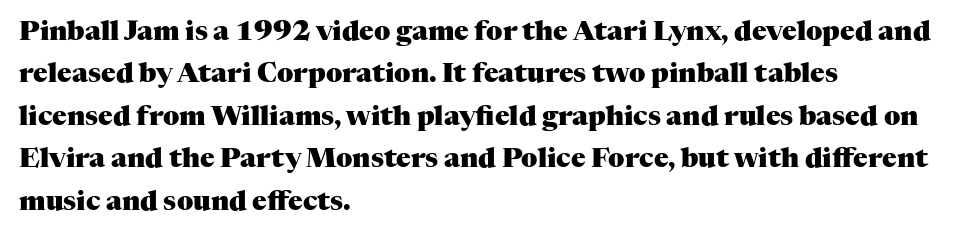
{"italic": "no", "bold": "yes", "underline": "no", "align": "left", "line_spacing": "normal", "line_spacing_ratio": 1.57, "letter_spacing": "normal", "letter_spacing_em": 0.0, "glyph_px": 27}
